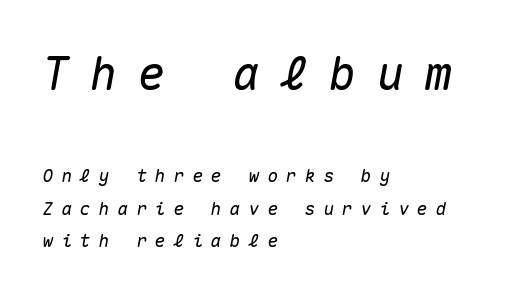
Alignment: flush left. Yep, that's italic — everything's leaning. Do the characters align in a grid? Yes, the font is monospaced. Block one is the big one; block two sits smaller underneath. You could only call the tracking loose — the letters float apart.
